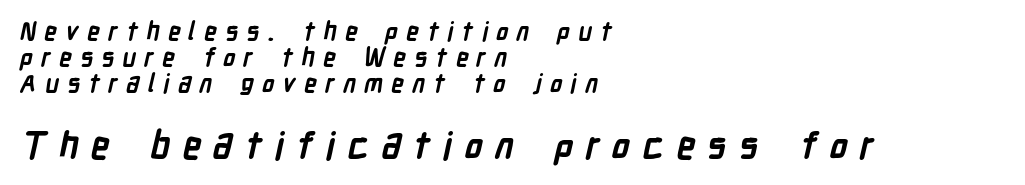
In this sample the second text group is rendered at the bigger scale. Vertical spacing — tight. Line beginnings align vertically; line endings do not. A typesetter would call this heavily tracked-out type. Summary of weight: heavy, a full bold. The zone under the glyphs is completely vacant.
